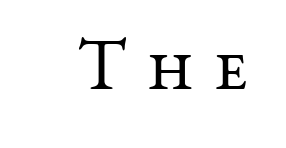
{"serif": "yes", "italic": "no", "bold": "no", "weight": "regular", "width": "normal", "stroke_contrast": "medium", "x_height": "medium", "monospaced": "no", "underline": "no", "letter_spacing": "wide", "letter_spacing_em": 0.28, "glyph_px": 73}
